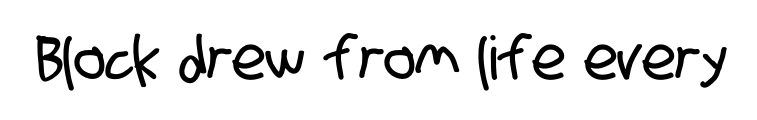
The image shows 60 px condensed sans-serif type; set normal letter spacing, not underlined; low stroke contrast and a large x-height.
